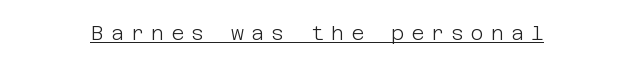
Q: Is the text bold? A: No.
Q: Is the text italic (slanted)? A: No, it is upright.
Q: Is the text underlined? A: Yes.
Q: Is the spacing between letters normal or unusually wide? A: Unusually wide.
